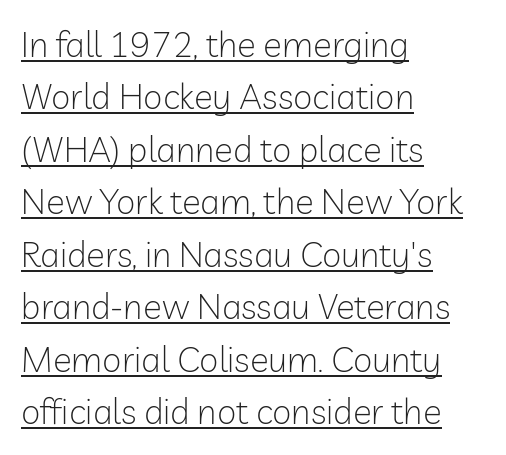
The image shows 35 px light sans-serif type, upright; set left-aligned, normal line spacing (1.5x), normal letter spacing, underlined; low stroke contrast and a medium x-height.
